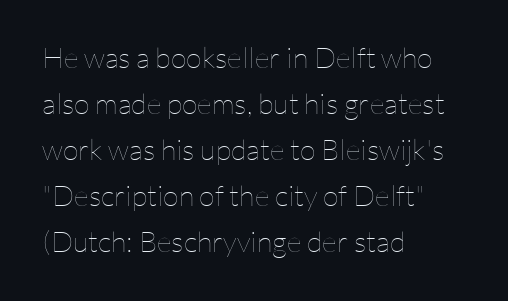
Q: Is the text bold? A: No.
Q: Is the text italic (slanted)? A: No, it is upright.
Q: Is the text underlined? A: No.
Q: How is the paragraph aligned? A: Left-aligned.
Q: Is the spacing between letters normal or unusually wide? A: Normal.
Q: Is the spacing between lines tight, normal or loose? A: Normal.
Q: Width (condensed, normal, or wide)? A: Normal.
Q: Stroke contrast? A: Low.
Q: x-height? A: Medium.
Q: Monospaced? A: No.
